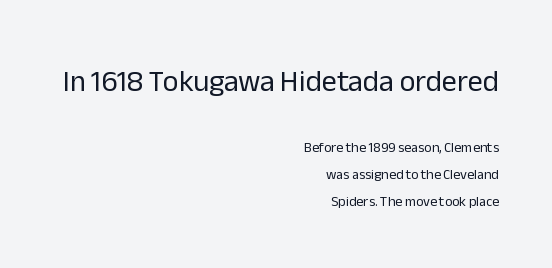
No italicization has been applied; the sample stays upright. Students, observe: this is what heavily led, spacious text looks like. Top chunk: large. Bottom chunk: small. The cut favours lightness, reaching ordinary text weight at its darkest. The text was rendered using a sans face with plain stroke endings. There is no visible air inserted between adjacent glyphs.
